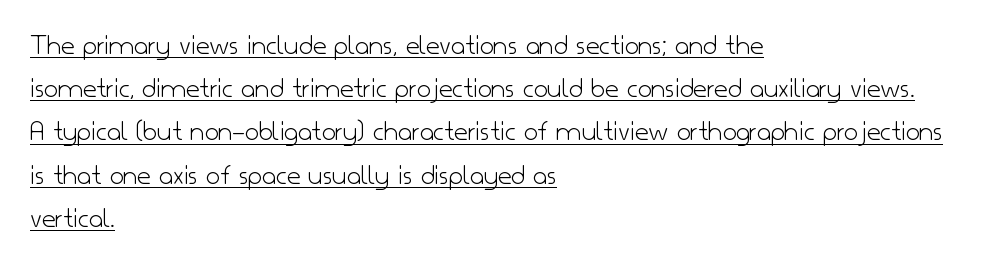
The image shows 30 px light sans-serif type, upright; set left-aligned, normal line spacing (1.44x), normal letter spacing, underlined; low stroke contrast and a small x-height.
